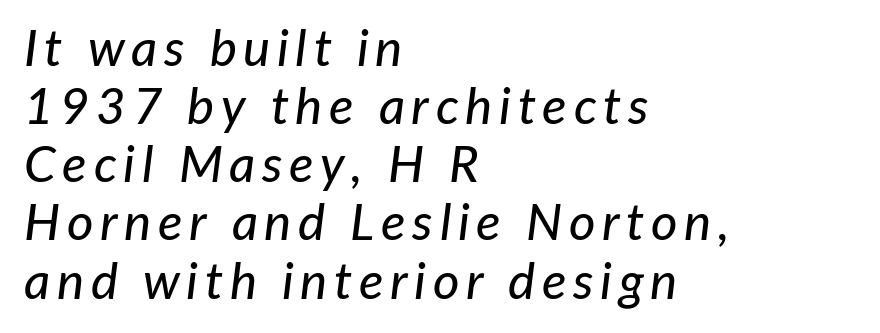
Regarding leading, the lines here are crowded together. This rendering uses left alignment, leaving the right contour irregular. The specimen omits any rule beneath the text block's lines. A typesetter would call this proportional, since set widths differ per character.
